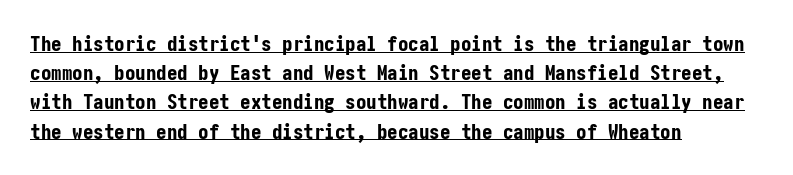
{"italic": "no", "bold": "yes", "underline": "yes", "align": "left", "line_spacing": "normal", "line_spacing_ratio": 1.39, "letter_spacing": "normal", "letter_spacing_em": 0.0, "glyph_px": 21}
